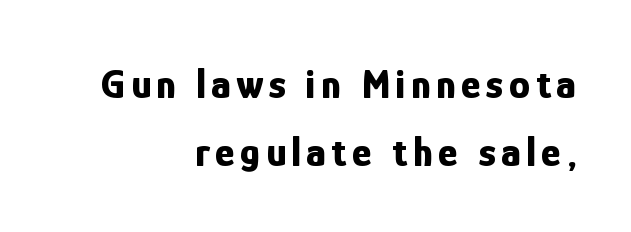
A clean baseline with only descenders dipping below it. This sample has the flowing, uneven cadence of proportional lettering. This rendering uses right alignment, leaving the left contour irregular. What weight is shown? A full bold with thick strokes.
